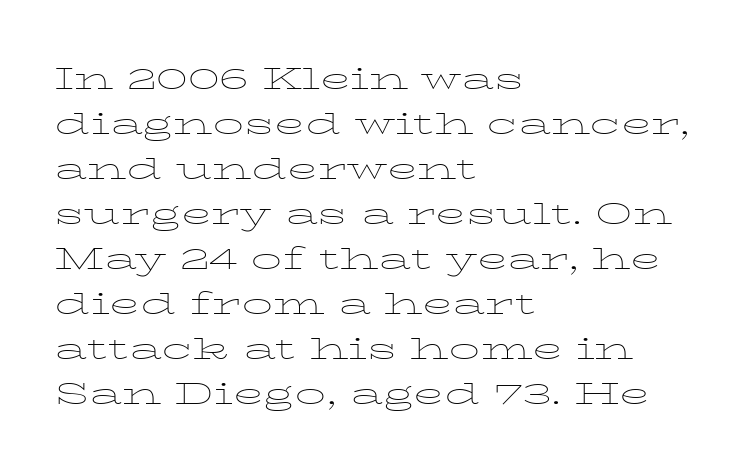
{"serif": "yes", "italic": "no", "bold": "no", "weight": "thin", "width": "wide", "stroke_contrast": "low", "x_height": "medium", "monospaced": "no", "underline": "no", "align": "left", "line_spacing": "normal", "line_spacing_ratio": 1.45, "letter_spacing": "normal", "letter_spacing_em": 0.0, "glyph_px": 31}
